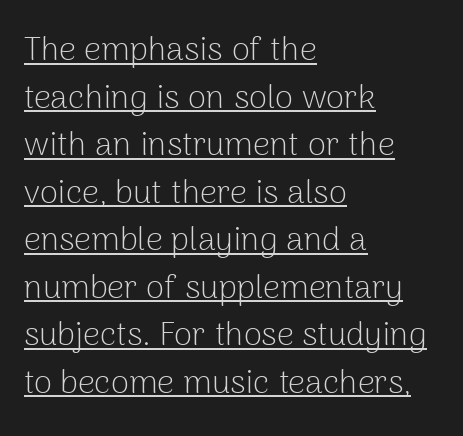
The image shows 33 px light sans-serif type, upright; set left-aligned, normal line spacing (1.44x), normal letter spacing, underlined; low stroke contrast and a medium x-height.
